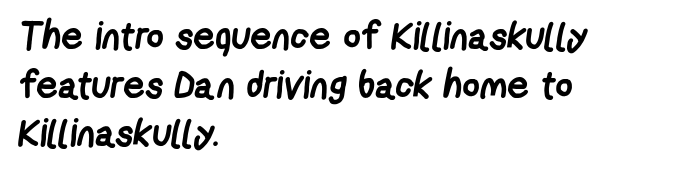
The image shows 38 px semibold, condensed sans-serif type; set left-aligned, normal line spacing (1.28x), normal letter spacing, not underlined; low stroke contrast and a medium x-height.
